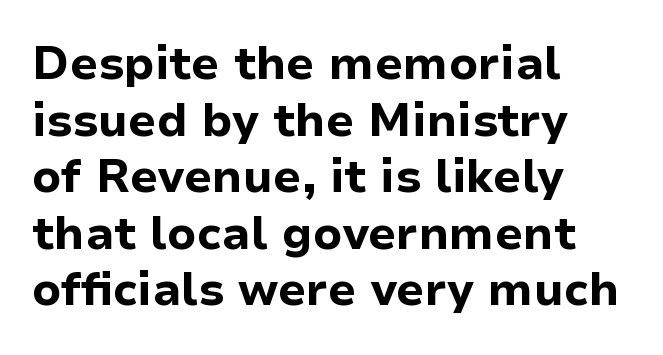
{"serif": "no", "italic": "no", "bold": "yes", "weight": "bold", "width": "normal", "stroke_contrast": "low", "x_height": "medium", "monospaced": "no", "underline": "no", "align": "left", "line_spacing_ratio": 1.23, "letter_spacing": "normal", "letter_spacing_em": 0.0, "glyph_px": 46}
